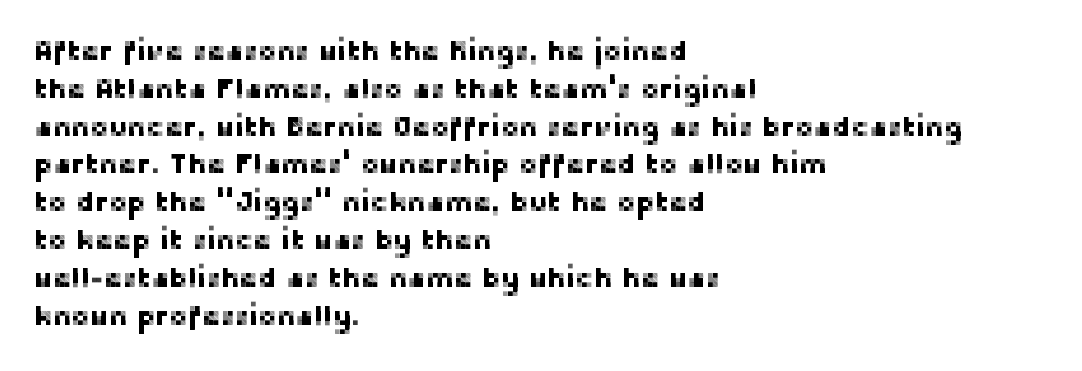
{"serif": "no", "italic": "no", "width": "normal", "stroke_contrast": "low", "x_height": "medium", "monospaced": "no", "underline": "no", "align": "left", "line_spacing": "normal", "line_spacing_ratio": 1.35, "letter_spacing": "normal", "letter_spacing_em": 0.0, "glyph_px": 28}
